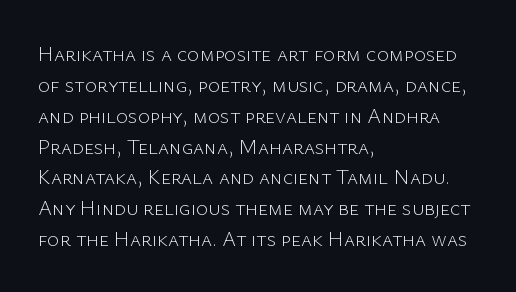
The image shows 21 px text type, upright; set left-aligned, normal line spacing (1.47x), normal letter spacing, not underlined.
